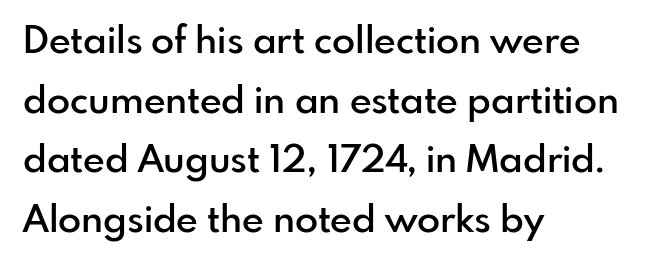
Words float on clear page, feet unadorned. Serif or sans? Sans — the stroke terminals are bare. A typesetter would call this leading conventional body-copy spacing. Think of a printed novel: that variable character pitch is what you see here.
